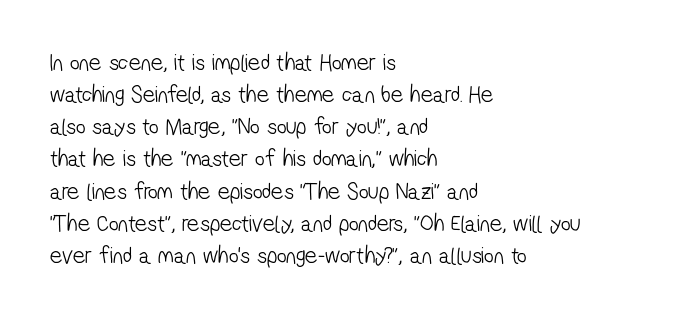
Q: Is the text bold? A: No.
Q: Is the text underlined? A: No.
Q: How is the paragraph aligned? A: Left-aligned.
Q: Is the spacing between letters normal or unusually wide? A: Normal.
Q: Is the spacing between lines tight, normal or loose? A: Normal.
